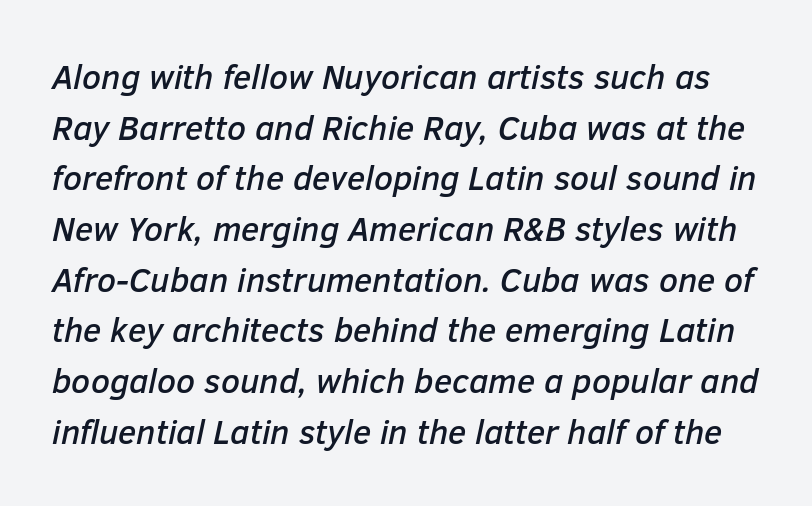
The image shows 34 px text type, italic (leaning right); set normal line spacing (1.49x), normal letter spacing, not underlined; low stroke contrast and a medium x-height.
